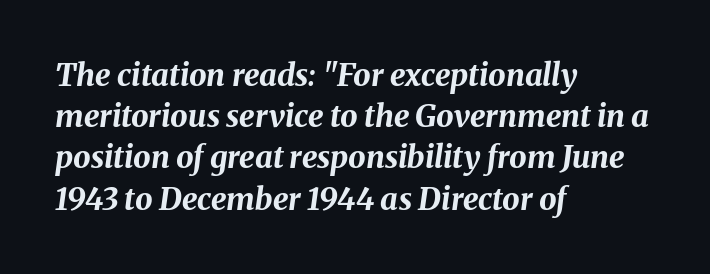
The horizontal fit of the characters is conventional and even. Anything drawn beneath the words? Only blank space. Reading down the block, your eye returns to a fixed left position each line. You could not count columns in this text — the font is proportionally spaced.
